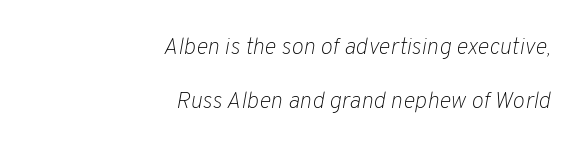
{"italic": "yes", "lean": "right", "slant_degrees": 10, "bold": "no", "underline": "no", "align": "right", "line_spacing": "loose", "line_spacing_ratio": 2.33, "letter_spacing": "normal", "letter_spacing_em": 0.0, "glyph_px": 23}
